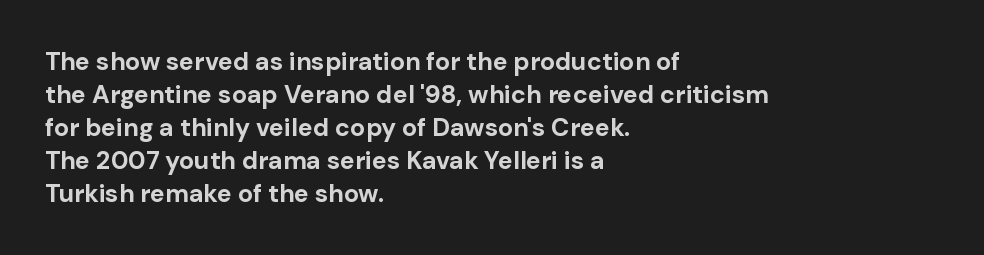
Q: Is the text bold? A: Yes.
Q: Is the text italic (slanted)? A: No, it is upright.
Q: Is the text underlined? A: No.
Q: How is the paragraph aligned? A: Left-aligned.
Q: Is the spacing between letters normal or unusually wide? A: Normal.
Q: Is the spacing between lines tight, normal or loose? A: Normal.
